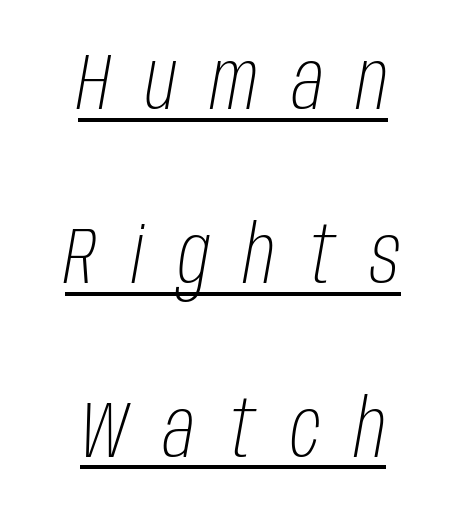
Q: Is the text bold? A: No.
Q: Is the text italic (slanted)? A: Yes, it leans right by about 10 degrees.
Q: Is the text underlined? A: Yes.
Q: How is the paragraph aligned? A: Centered.
Q: Is the spacing between letters normal or unusually wide? A: Unusually wide.
Q: Is the spacing between lines tight, normal or loose? A: Loose.
Q: Width (condensed, normal, or wide)? A: Condensed.
Q: Stroke contrast? A: Low.
Q: x-height? A: Large.
Q: Monospaced? A: No.
